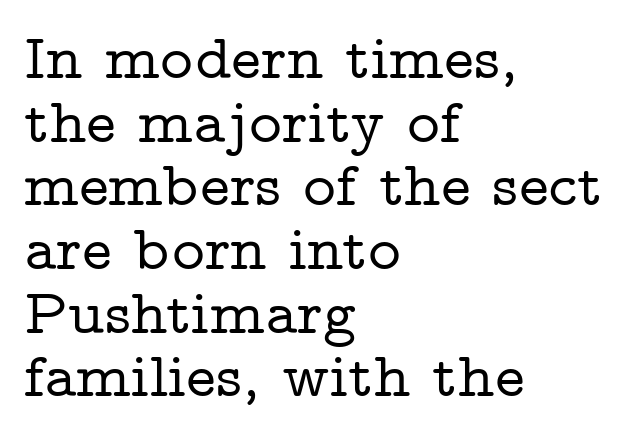
Q: Is the text italic (slanted)? A: No, it is upright.
Q: Is the typeface a serif or a sans-serif typeface? A: Serif.
Q: Is the text underlined? A: No.
Q: How is the paragraph aligned? A: Left-aligned.
Q: Is the spacing between letters normal or unusually wide? A: Normal.
Q: Is the spacing between lines tight, normal or loose? A: Tight.
Q: Width (condensed, normal, or wide)? A: Wide.
Q: Stroke contrast? A: Low.
Q: x-height? A: Medium.
Q: Monospaced? A: No.
